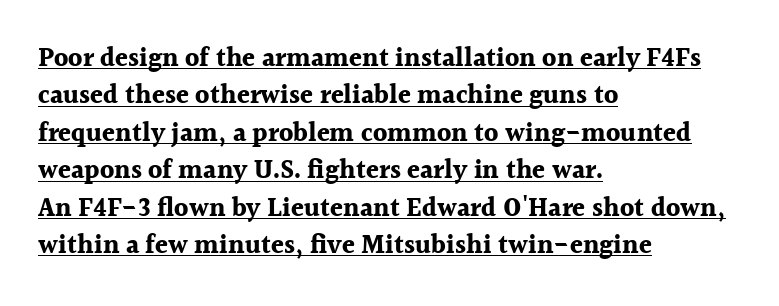
The passage shown is emphatically bold. What decoration does the sample have? An underline. Short and long lines alike share a common starting point at left. Ordinary non-slanted type is in use. Notice how descenders clear the ascenders below comfortably — that's standard leading. Between one letter and the next there's only the usual sliver of space.
